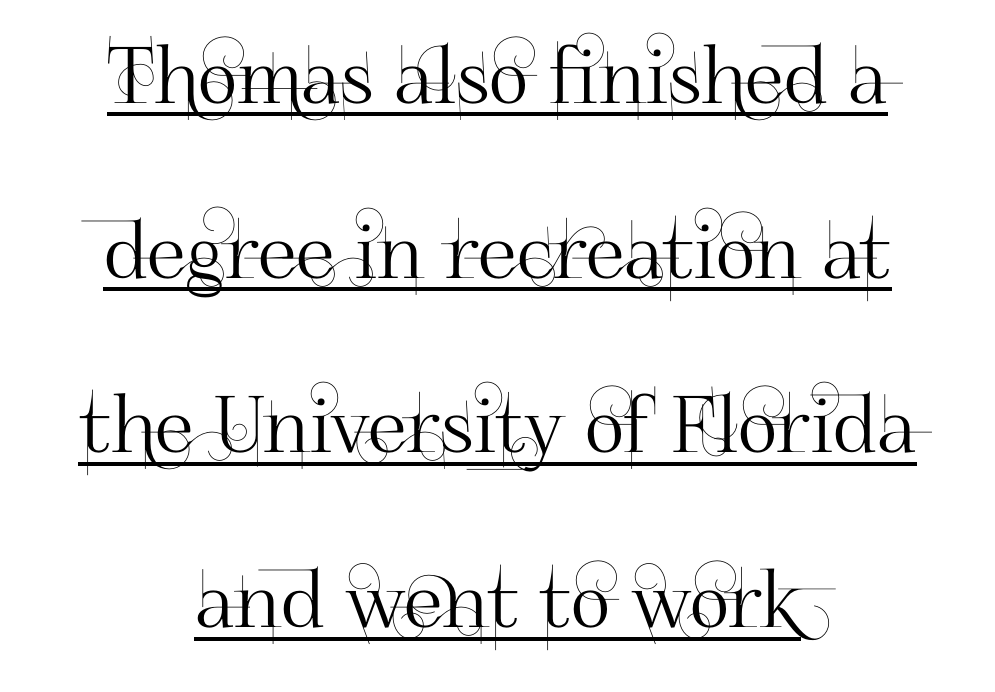
Q: Is the text italic (slanted)? A: No, it is upright.
Q: Is the typeface a serif or a sans-serif typeface? A: Sans-serif.
Q: Is the text underlined? A: Yes.
Q: How is the paragraph aligned? A: Centered.
Q: Is the spacing between letters normal or unusually wide? A: Normal.
Q: Is the spacing between lines tight, normal or loose? A: Loose.
Q: Width (condensed, normal, or wide)? A: Normal.
Q: Stroke contrast? A: High.
Q: x-height? A: Small.
Q: Monospaced? A: No.
